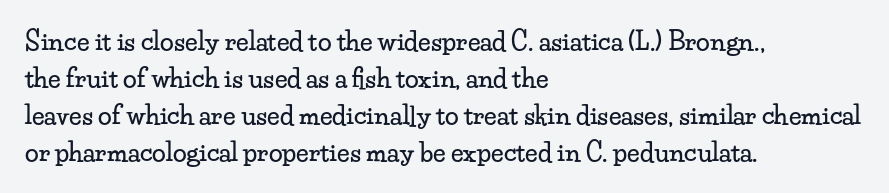
{"italic": "no", "underline": "no", "align": "left", "line_spacing": "normal", "line_spacing_ratio": 1.48, "letter_spacing": "normal", "letter_spacing_em": 0.0, "glyph_px": 25}
